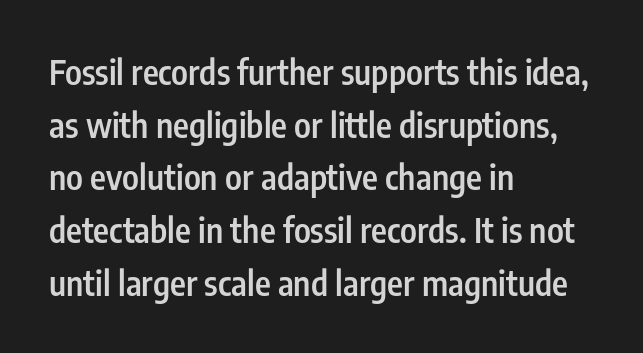
The image shows 34 px semibold, condensed sans-serif type, upright; set left-aligned, normal line spacing (1.55x), normal letter spacing, not underlined; low stroke contrast and a medium x-height.
